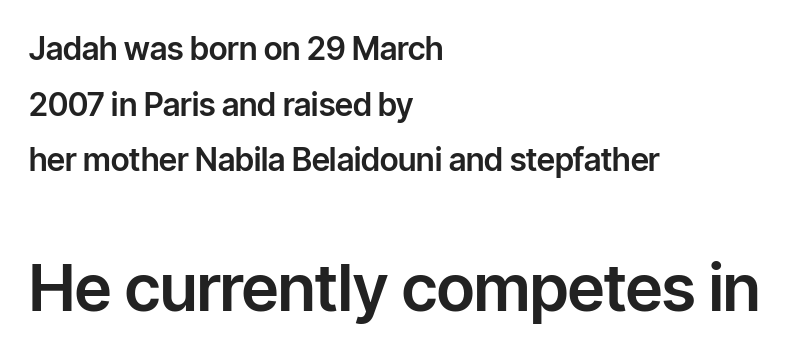
The line texture is even and compact thanks to regular tracking. Nope, not italic — everything's standing straight. Descender tails drop into unmarked territory. You could not count columns in this text — the font is proportionally spaced. This sample is left-justified, so line endings fall wherever the words run out. Examine the stroke ends and you'll find no serifs.
